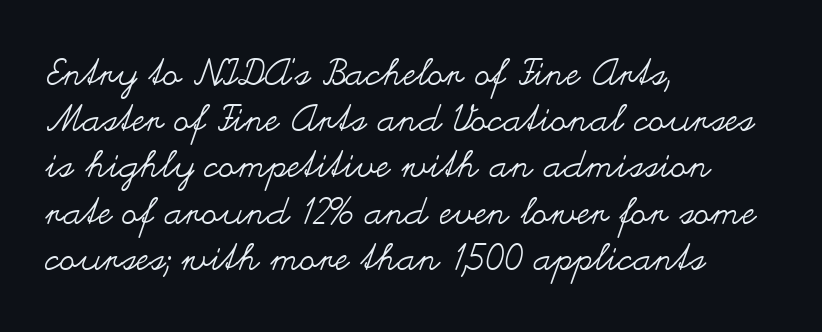
{"bold": "no", "weight": "regular", "width": "wide", "stroke_contrast": "medium", "x_height": "small", "monospaced": "no", "underline": "no", "align": "left", "line_spacing": "normal", "line_spacing_ratio": 1.25, "letter_spacing": "normal", "letter_spacing_em": 0.0, "glyph_px": 37}
